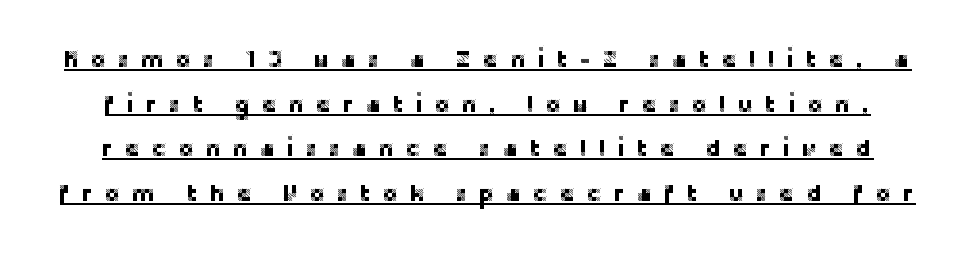
The image shows 24 px text type, upright; set line spacing 1.86x, unusually wide letter spacing (+0.46 em), underlined.
